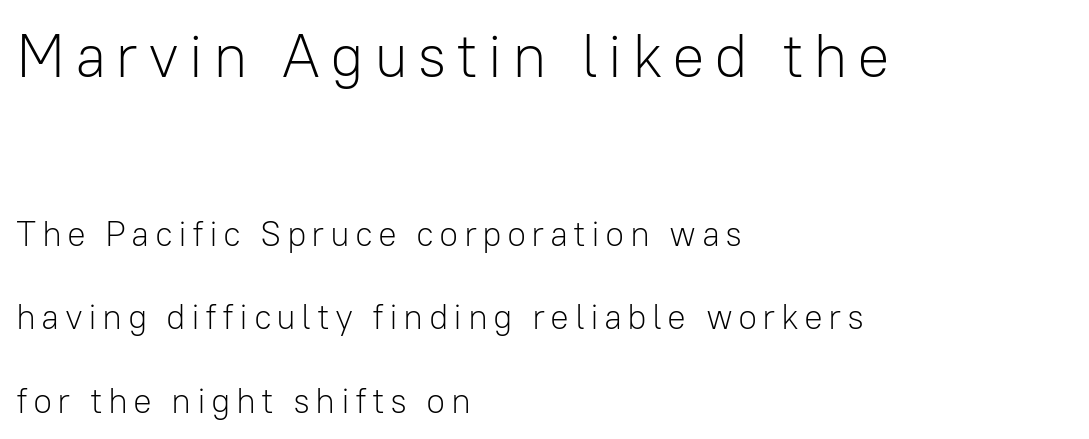
{"serif": "no", "italic": "no", "bold": "no", "weight": "light", "width": "normal", "stroke_contrast": "low", "x_height": "medium", "monospaced": "no", "underline": "no", "align": "left", "line_spacing": "loose", "line_spacing_ratio": 2.39, "larger_block": "first", "size_ratio": 1.74, "glyph_px": 61}
